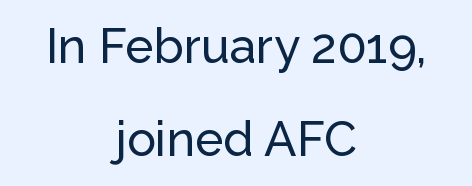
The image shows 48 px sans-serif type, upright; set centered, loose line spacing (1.94x), normal letter spacing, not underlined; low stroke contrast and a medium x-height.
